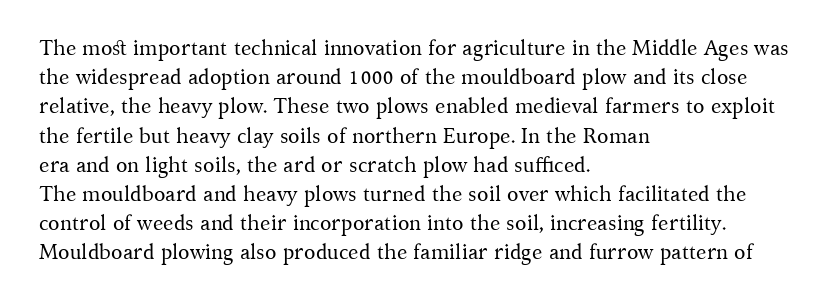
{"italic": "no", "bold": "no", "underline": "no", "align": "left", "line_spacing": "normal", "line_spacing_ratio": 1.39, "letter_spacing": "normal", "letter_spacing_em": 0.0, "glyph_px": 21}
